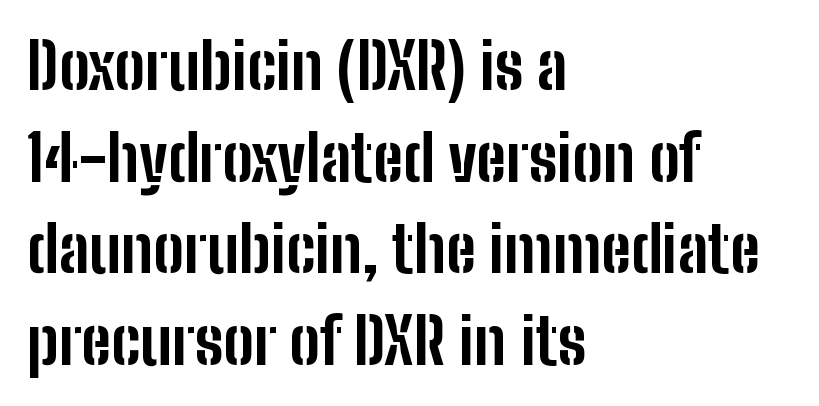
{"serif": "no", "italic": "no", "bold": "yes", "weight": "bold", "width": "condensed", "stroke_contrast": "low", "x_height": "medium", "monospaced": "no", "underline": "no", "align": "left", "line_spacing": "normal", "line_spacing_ratio": 1.43, "letter_spacing": "normal", "letter_spacing_em": 0.0, "glyph_px": 64}
